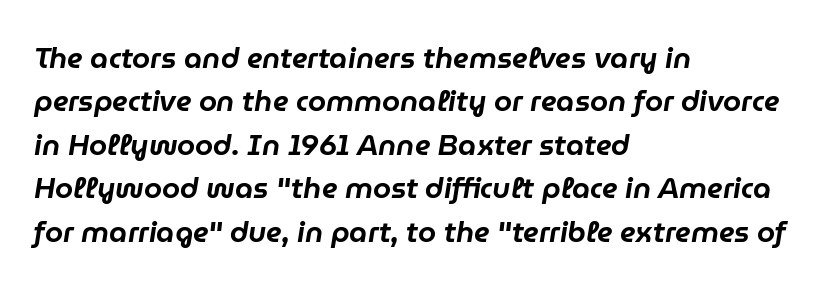
Q: Is the text italic (slanted)? A: Yes, it leans right by about 9 degrees.
Q: Is the text underlined? A: No.
Q: How is the paragraph aligned? A: Left-aligned.
Q: Is the spacing between letters normal or unusually wide? A: Normal.
Q: Is the spacing between lines tight, normal or loose? A: Normal.
Q: Width (condensed, normal, or wide)? A: Normal.
Q: Stroke contrast? A: Low.
Q: x-height? A: Medium.
Q: Monospaced? A: No.
